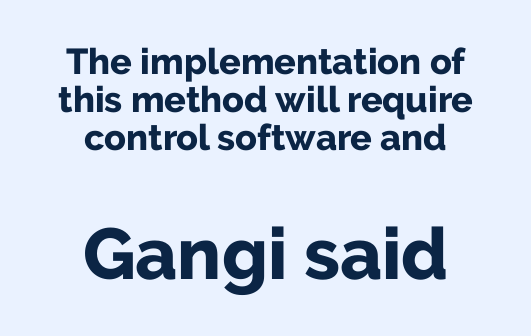
Q: Is the text bold? A: Yes.
Q: Is the text italic (slanted)? A: No, it is upright.
Q: Is the typeface a serif or a sans-serif typeface? A: Sans-serif.
Q: Is the text underlined? A: No.
Q: How is the paragraph aligned? A: Centered.
Q: Is the spacing between letters normal or unusually wide? A: Normal.
Q: Is the spacing between lines tight, normal or loose? A: Tight.
Q: Which block of text is set in a larger size, the first (top) or the second (bottom)? A: The second (bottom) one.
Q: Width (condensed, normal, or wide)? A: Normal.
Q: Stroke contrast? A: Low.
Q: x-height? A: Medium.
Q: Monospaced? A: No.
